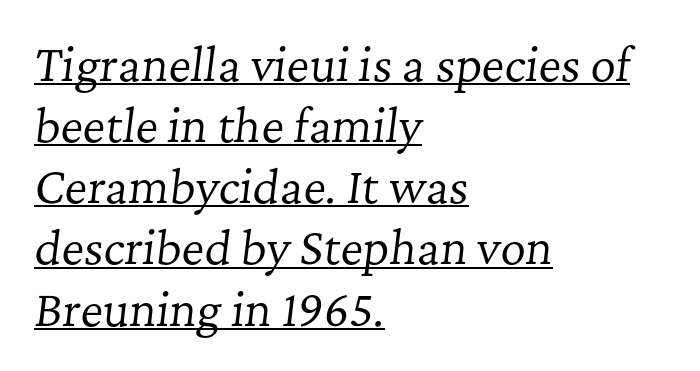
How would I describe the line gaps? Plain and ordinary. Underlining? Definitely there. The letters advance in unequal steps, a hallmark of proportional type. This sample uses plain, unmodified letter spacing. The characters display serif detailing at their extremities. A light-to-regular cut is what we see here.
